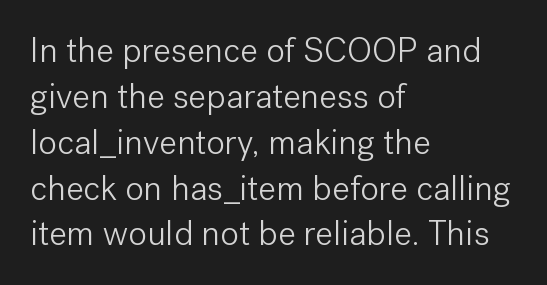
A roman cut, with each character standing at attention. The font family rendered here belongs to the sans-serif group. Here the designer chose a conventional face with non-uniform glyph widths. Honestly, there is no underline to notice here at all. Unbolded letterforms with no extra heft.
